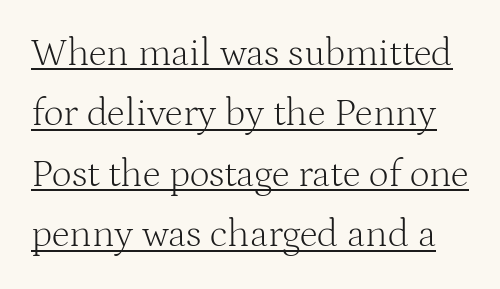
Letters have the restrained weight of plain body copy at most. Every stem runs plumb, perpendicular to the baseline. The rendering uses natural spacing where letterforms have individual widths. Short note: letters normally spaced.
